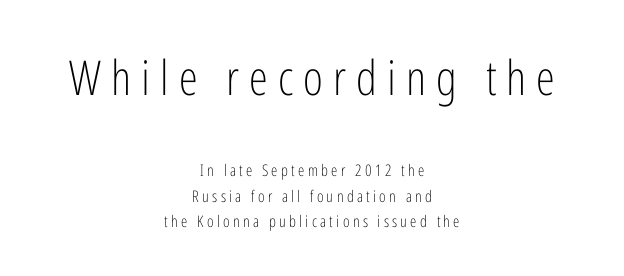
The image shows 48 px light, condensed sans-serif type, upright; set centered, normal line spacing (1.6x), unusually wide letter spacing (+0.21 em), not underlined; the first (top) block is 3.0x larger; low stroke contrast and a medium x-height.
